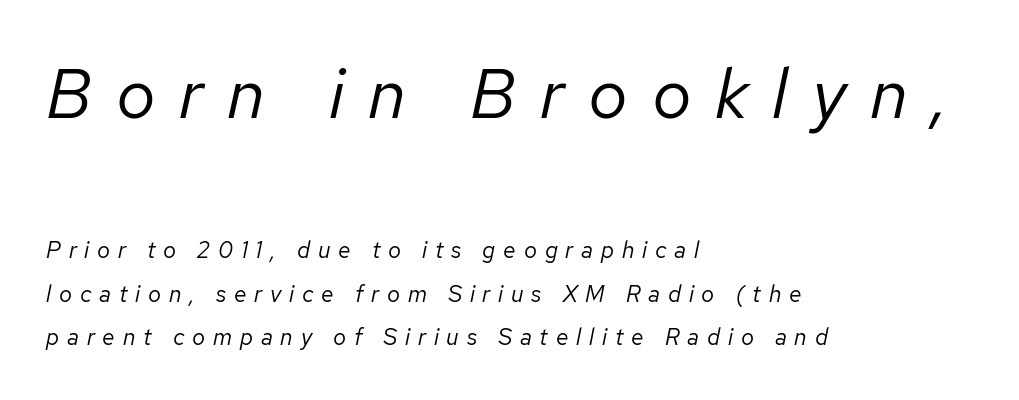
Weight class: somewhere from thin through regular. When letters slant like this, we call the style italic. Horizontally, the lines are justified to the leading edge only. A bare baseline throughout the passage.
